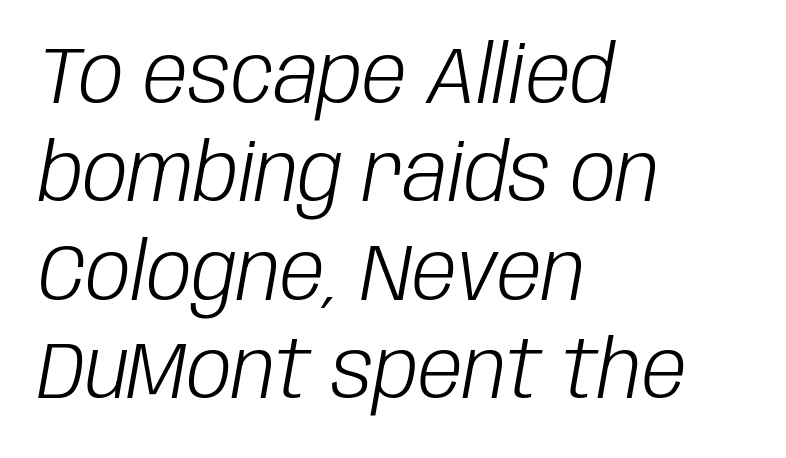
Bare-footed words on every line. The face looks like a standard text weight, possibly lighter. Looks like regular typesetting: each glyph gets only the width it needs. The tracking reads as untouched default to a designer's eye. The whole block is typeset with a tilt.
